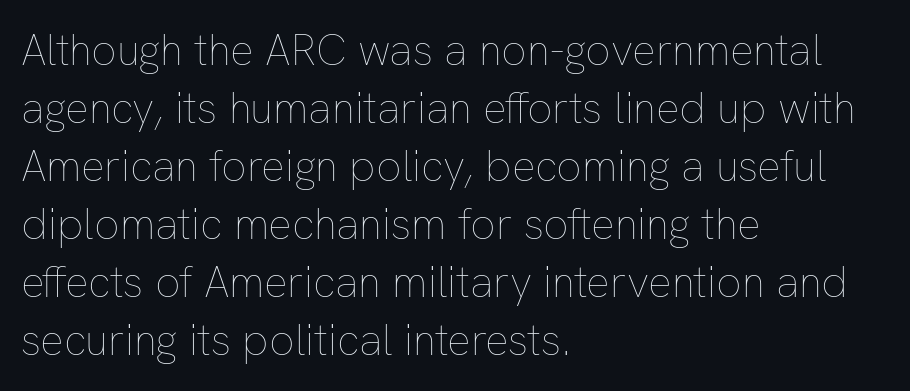
{"italic": "no", "bold": "no", "weight": "thin", "width": "normal", "stroke_contrast": "low", "x_height": "medium", "monospaced": "no", "underline": "no", "align": "left", "line_spacing": "normal", "line_spacing_ratio": 1.32, "letter_spacing": "normal", "letter_spacing_em": 0.0, "glyph_px": 44}
